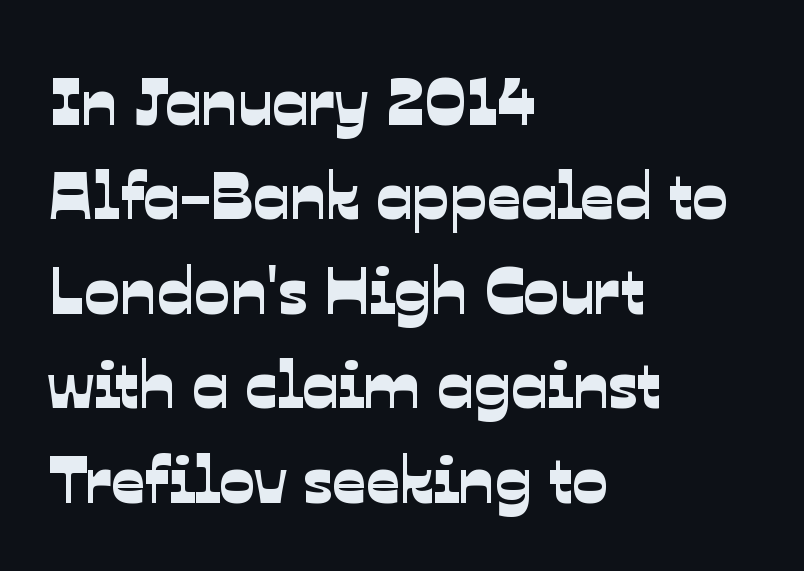
The image shows 67 px sans-serif type; set left-aligned, normal line spacing (1.41x), normal letter spacing, not underlined; low stroke contrast and a medium x-height.
